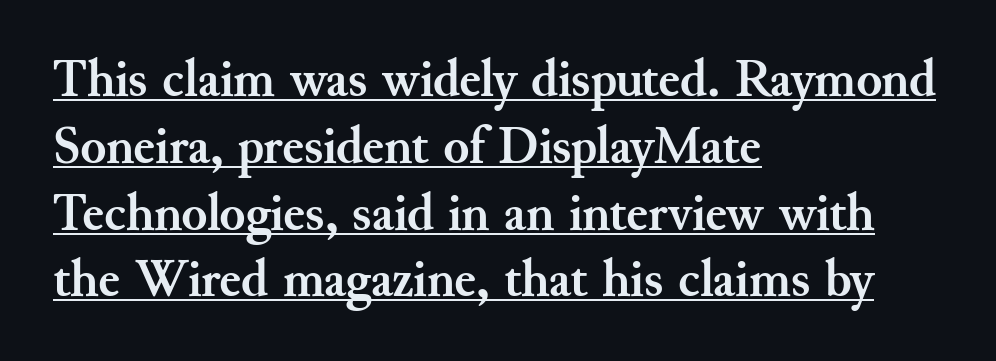
The image shows 53 px semibold serif type, upright; set left-aligned, normal line spacing (1.26x), normal letter spacing, underlined; medium stroke contrast and a small x-height.
